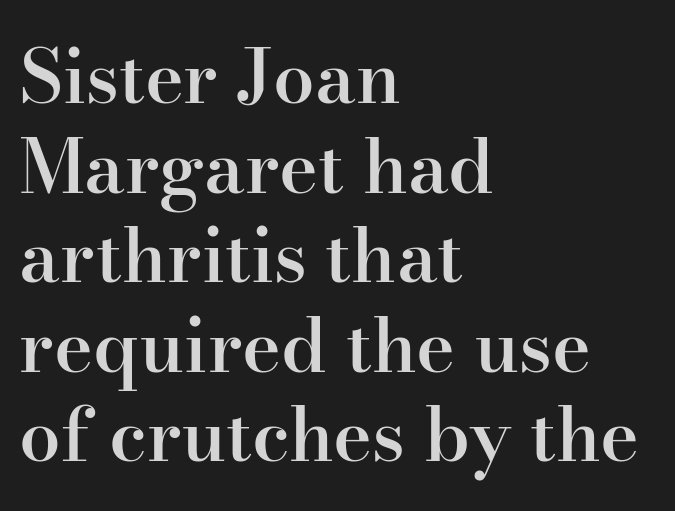
Check where the strokes stop: tiny serifs finish them off. No extra tracking has been applied to these lines. The strokes are fattened partway — semibold, not bold. The face used here is proportionally spaced, like ordinary book or web type. Honestly, there is no underline to notice here at all.
